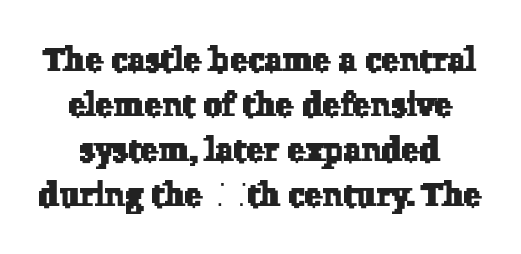
Q: Is the typeface a serif or a sans-serif typeface? A: Serif.
Q: Is the text underlined? A: No.
Q: Is the spacing between letters normal or unusually wide? A: Normal.
Q: Is the spacing between lines tight, normal or loose? A: Normal.
Q: Width (condensed, normal, or wide)? A: Normal.
Q: Stroke contrast? A: Low.
Q: x-height? A: Medium.
Q: Monospaced? A: No.
